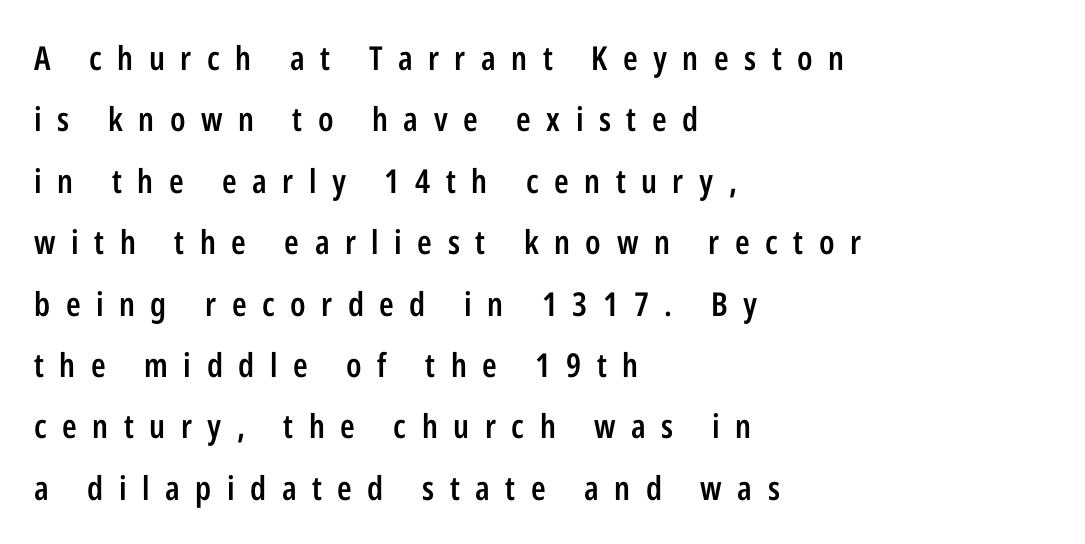
{"serif": "no", "italic": "no", "bold": "semi", "weight": "semibold", "width": "condensed", "stroke_contrast": "low", "x_height": "medium", "monospaced": "no", "underline": "no", "align": "left", "line_spacing_ratio": 1.86, "letter_spacing": "wide", "letter_spacing_em": 0.47, "glyph_px": 33}
